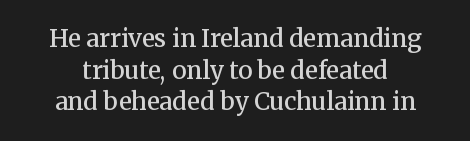
Q: Is the text bold? A: Semi-bold.
Q: Is the text italic (slanted)? A: No, it is upright.
Q: Is the text underlined? A: No.
Q: Is the spacing between letters normal or unusually wide? A: Normal.
Q: Is the spacing between lines tight, normal or loose? A: Normal.
